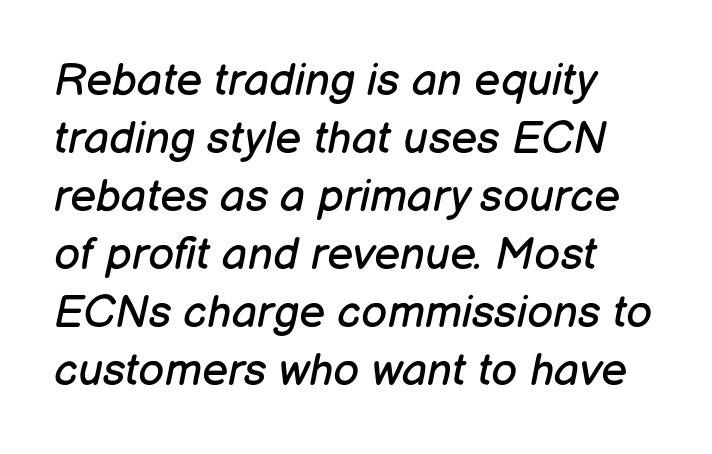
{"italic": "yes", "lean": "right", "slant_degrees": 12, "bold": "no", "weight": "regular", "width": "normal", "stroke_contrast": "low", "x_height": "medium", "monospaced": "no", "underline": "no", "align": "left", "line_spacing": "normal", "line_spacing_ratio": 1.29, "letter_spacing": "normal", "letter_spacing_em": 0.0, "glyph_px": 45}
